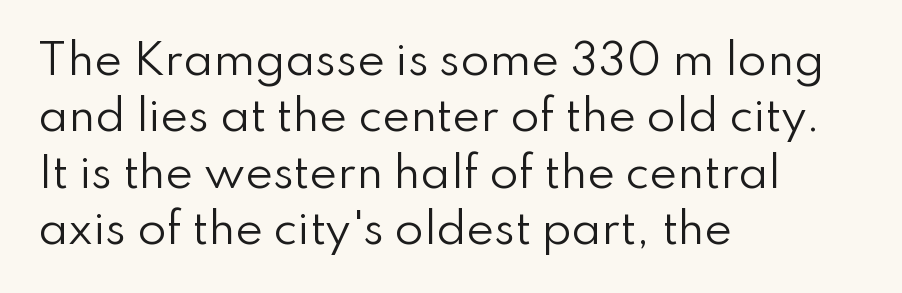
{"serif": "no", "italic": "no", "bold": "no", "weight": "regular", "width": "normal", "stroke_contrast": "low", "x_height": "small", "monospaced": "no", "underline": "no", "align": "left", "line_spacing": "normal", "line_spacing_ratio": 1.34, "letter_spacing": "normal", "letter_spacing_em": 0.0, "glyph_px": 42}
